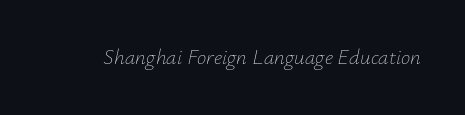
{"italic": "yes", "lean": "right", "slant_degrees": 12, "bold": "no", "underline": "no", "letter_spacing": "normal", "letter_spacing_em": 0.0, "glyph_px": 21}
